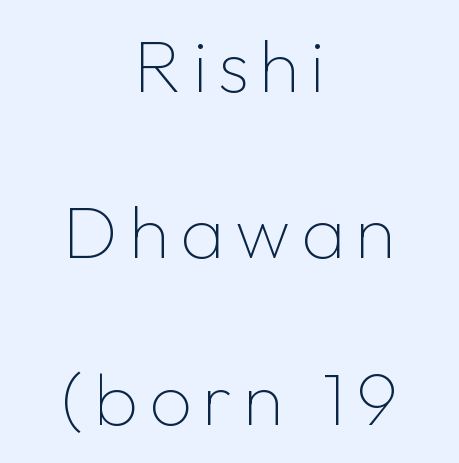
The image shows 75 px thin sans-serif type, upright; set centered, loose line spacing (2.22x), not underlined; low stroke contrast and a medium x-height.
